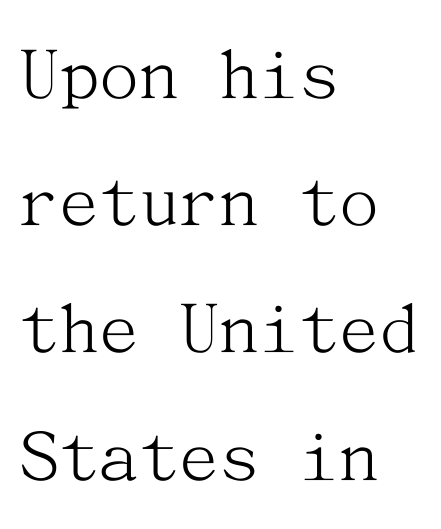
{"serif": "yes", "italic": "no", "bold": "no", "weight": "light", "width": "normal", "stroke_contrast": "medium", "x_height": "medium", "underline": "no", "align": "left", "line_spacing": "normal", "line_spacing_ratio": 1.59, "letter_spacing": "normal", "letter_spacing_em": 0.0, "glyph_px": 80}
